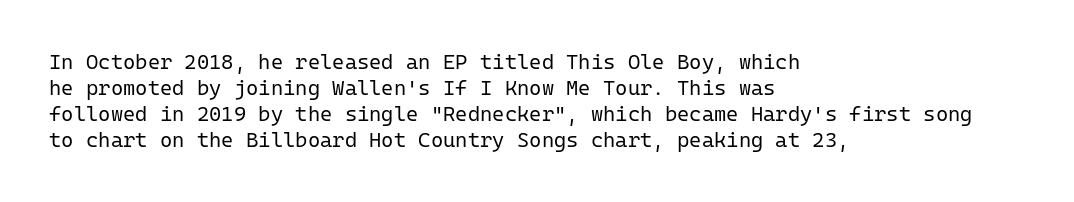
{"italic": "no", "bold": "no", "underline": "no", "align": "left", "line_spacing_ratio": 1.24, "letter_spacing": "normal", "letter_spacing_em": 0.0, "glyph_px": 21}
